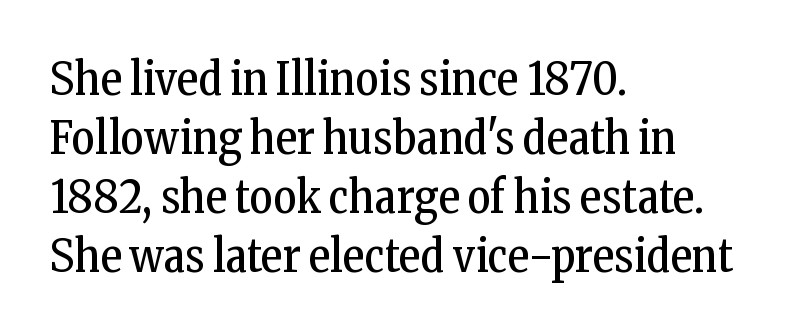
{"serif": "yes", "italic": "no", "bold": "no", "weight": "regular", "width": "condensed", "stroke_contrast": "low", "x_height": "medium", "monospaced": "no", "underline": "no", "align": "left", "line_spacing": "normal", "line_spacing_ratio": 1.31, "letter_spacing": "normal", "letter_spacing_em": 0.0, "glyph_px": 45}
